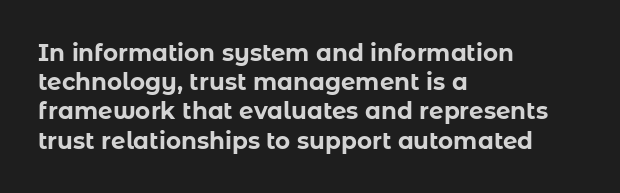
Is the block centered? No — it sits flush against the left margin. Strong, thick strokes mark this as bold type. Plain, unruled lines of type. Nothing unusual about the tracking: characters are spaced as the font intends. When letters stand straight like this, we call the style roman or upright. One glance says typical: line gaps are just what's usual.
